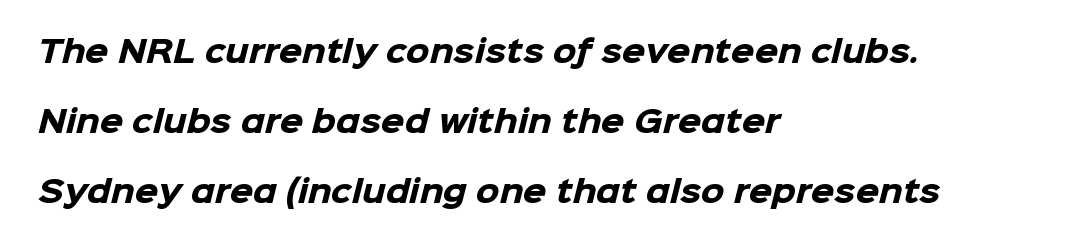
Look at the tracking — it's just the regular setting, nothing added. How heavy is the stroke? Heavy — this is a bold. Notice the wide empty band between every row — that's loose leading. Quick note: underline off. The text was rendered using a sans face with plain stroke endings.
